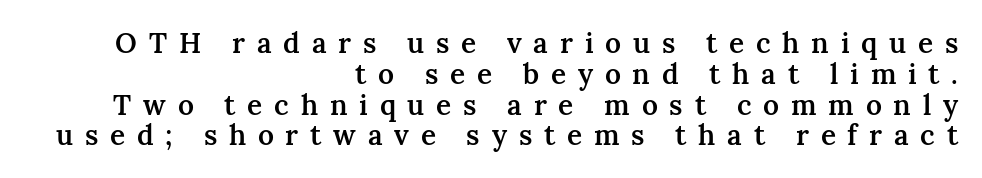
The text was rendered using a seriffed face with decorative stroke endings. The lines in this sample share a right terminus and differ only in where they begin. The lines are packed closely together with very little leading. A somewhat darkened texture: the type is semibold rather than bold. Anything drawn beneath the words? Only blank space.
